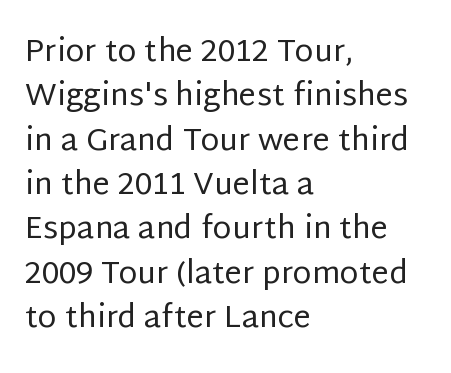
Q: Is the text bold? A: No.
Q: Is the text italic (slanted)? A: No, it is upright.
Q: Is the typeface a serif or a sans-serif typeface? A: Sans-serif.
Q: Is the text underlined? A: No.
Q: How is the paragraph aligned? A: Left-aligned.
Q: Is the spacing between letters normal or unusually wide? A: Normal.
Q: Is the spacing between lines tight, normal or loose? A: Normal.
Q: Width (condensed, normal, or wide)? A: Normal.
Q: Stroke contrast? A: Low.
Q: x-height? A: Large.
Q: Monospaced? A: No.
